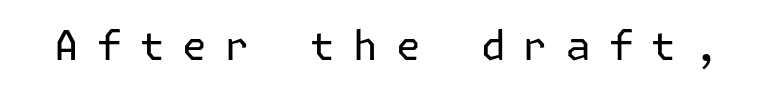
The image shows 41 px regular-weight sans-serif type, upright; set unusually wide letter spacing (+0.44 em), not underlined; low stroke contrast and a medium x-height.
